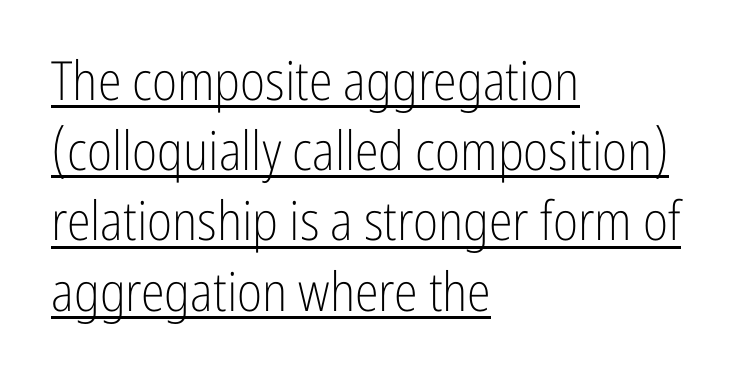
The setting favours the left margin, as ordinary paragraphs usually do. Quick note: not italic, upright. A typographer would call this underscored text. The letters advance in unequal steps, a hallmark of proportional type.
